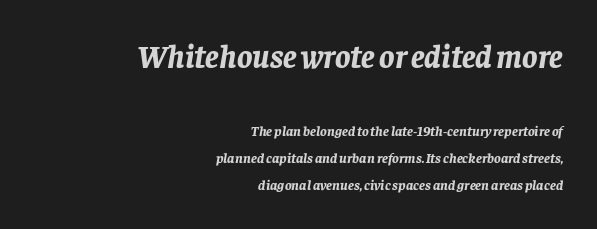
Q: Is the text bold? A: Yes.
Q: Is the text italic (slanted)? A: Yes, it leans right by about 8 degrees.
Q: Is the text underlined? A: No.
Q: How is the paragraph aligned? A: Right-aligned.
Q: Is the spacing between letters normal or unusually wide? A: Normal.
Q: Is the spacing between lines tight, normal or loose? A: Loose.
Q: Which block of text is set in a larger size, the first (top) or the second (bottom)? A: The first (top) one.
Q: Width (condensed, normal, or wide)? A: Normal.
Q: Stroke contrast? A: Low.
Q: x-height? A: Large.
Q: Monospaced? A: No.
